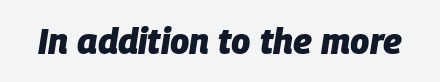
{"italic": "yes", "lean": "right", "slant_degrees": 9, "bold": "yes", "weight": "heavy", "width": "normal", "stroke_contrast": "low", "x_height": "large", "monospaced": "no", "underline": "no", "letter_spacing": "normal", "letter_spacing_em": 0.0, "glyph_px": 35}
